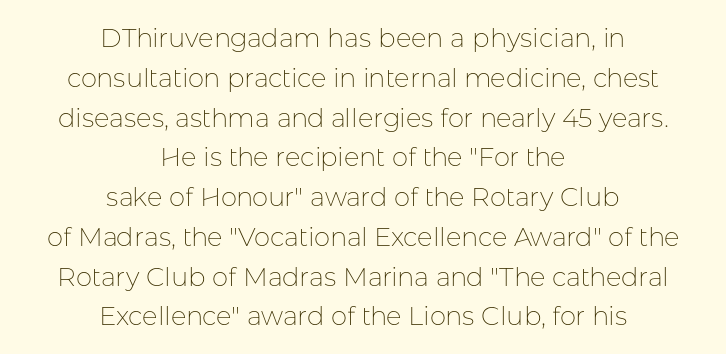
These lines keep a tight, regular rhythm from letter to letter. Rule under the text: the space is simply empty. The designer left line spacing at the default. Heaviness? Minimal to ordinary, like unemphasized prose. These lines were composed using upright roman letters.
